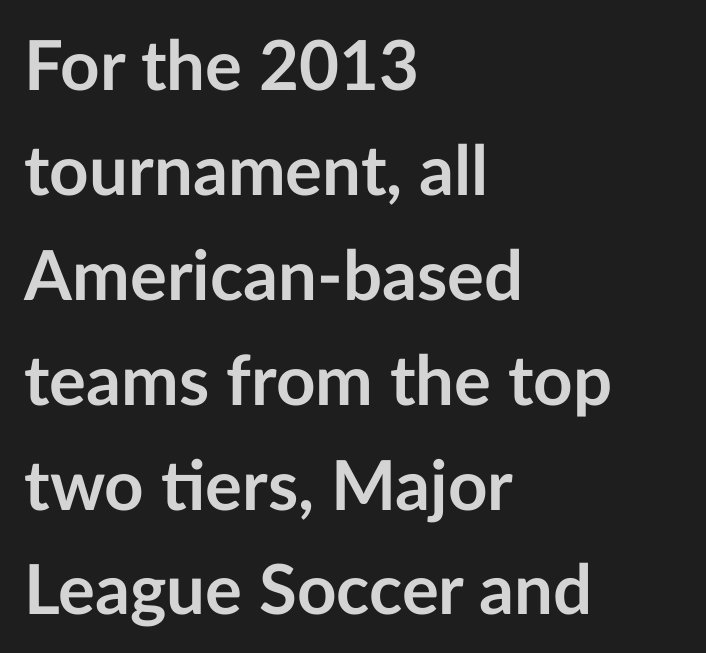
Caption: bold face, heavy strokes. Regular leading. A typesetter would call this proportional, since set widths differ per character. Honestly, there is no underline to notice here at all. No italicization has been applied; the sample stays upright. The lines are quadded left.
